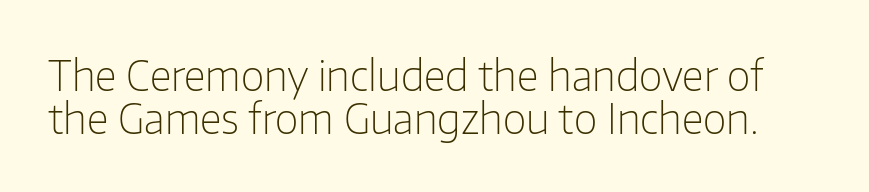
Q: Is the text bold? A: No.
Q: Is the text italic (slanted)? A: No, it is upright.
Q: Is the typeface a serif or a sans-serif typeface? A: Sans-serif.
Q: Is the text underlined? A: No.
Q: Is the spacing between letters normal or unusually wide? A: Normal.
Q: Is the spacing between lines tight, normal or loose? A: Tight.
Q: Width (condensed, normal, or wide)? A: Normal.
Q: Stroke contrast? A: Low.
Q: x-height? A: Medium.
Q: Monospaced? A: No.
